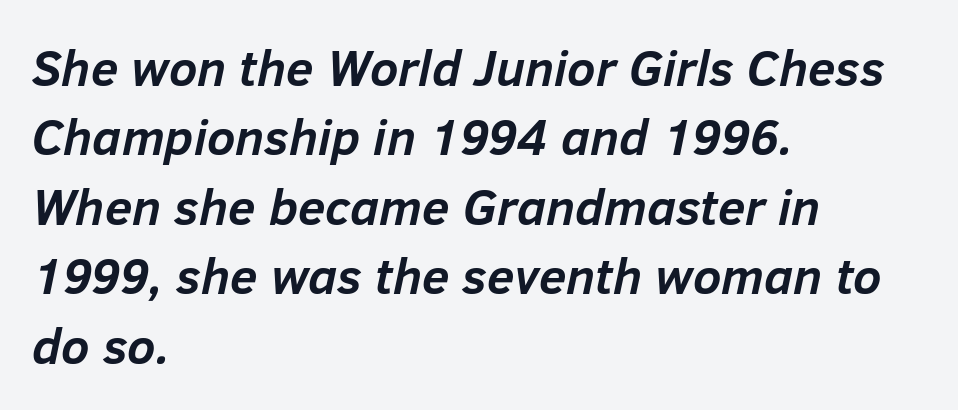
Q: Is the text bold? A: Yes.
Q: Is the text italic (slanted)? A: Yes, it leans right by about 12 degrees.
Q: Is the text underlined? A: No.
Q: How is the paragraph aligned? A: Left-aligned.
Q: Is the spacing between letters normal or unusually wide? A: Normal.
Q: Is the spacing between lines tight, normal or loose? A: Normal.
Q: Width (condensed, normal, or wide)? A: Normal.
Q: Stroke contrast? A: Low.
Q: x-height? A: Medium.
Q: Monospaced? A: No.
